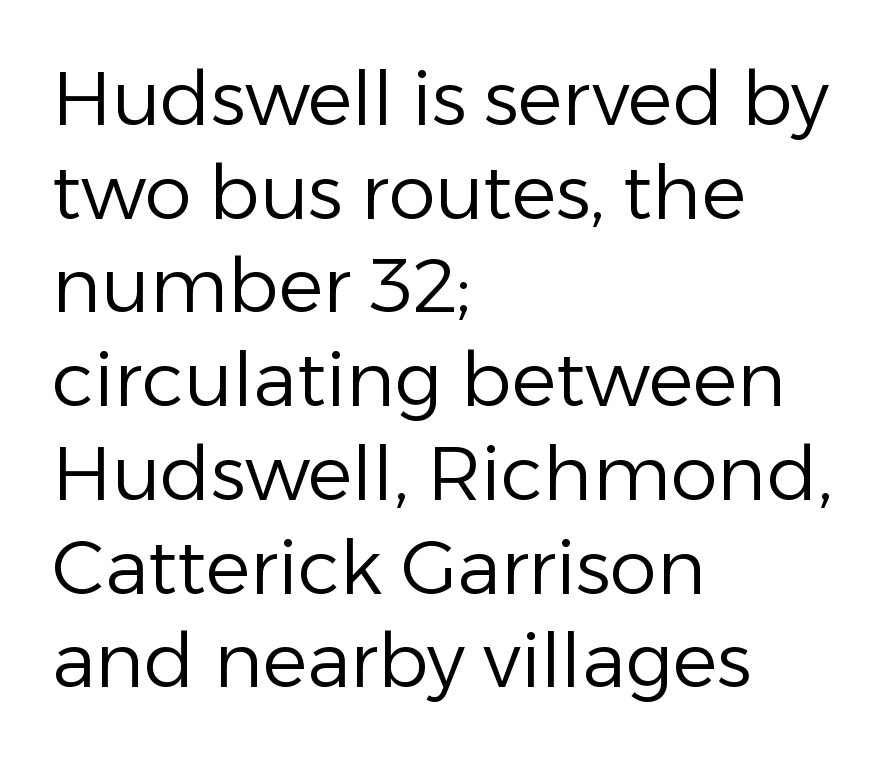
{"serif": "no", "italic": "no", "bold": "no", "weight": "regular", "width": "normal", "stroke_contrast": "low", "x_height": "medium", "monospaced": "no", "underline": "no", "align": "left", "line_spacing": "normal", "line_spacing_ratio": 1.25, "letter_spacing": "normal", "letter_spacing_em": 0.0, "glyph_px": 75}
